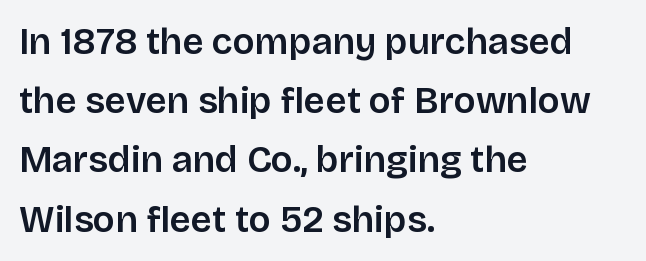
{"serif": "no", "italic": "no", "bold": "semi", "weight": "semibold", "width": "normal", "stroke_contrast": "low", "x_height": "large", "monospaced": "no", "underline": "no", "align": "left", "line_spacing": "normal", "line_spacing_ratio": 1.6, "letter_spacing": "normal", "letter_spacing_em": 0.0, "glyph_px": 37}
